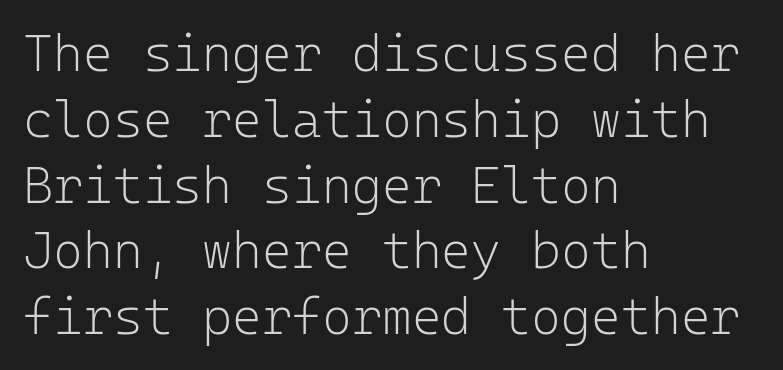
This block has exactly the height ordinary leading produces. The glyphs are unaccompanied by any horizontal stroke below them. A light-to-regular cut is what we see here. Designer's note — italics off, roman on. Letterform terminals end flat and unadorned throughout the passage. Here the designer chose a console-style face with uniform glyph widths.
